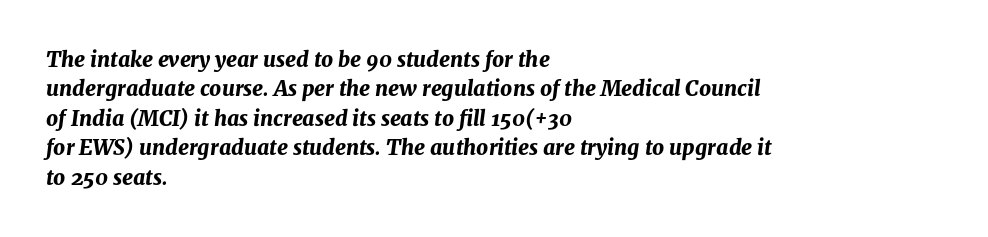
The image shows 21 px bold type, italic (leaning right); set left-aligned, normal line spacing (1.4x), normal letter spacing, not underlined.
